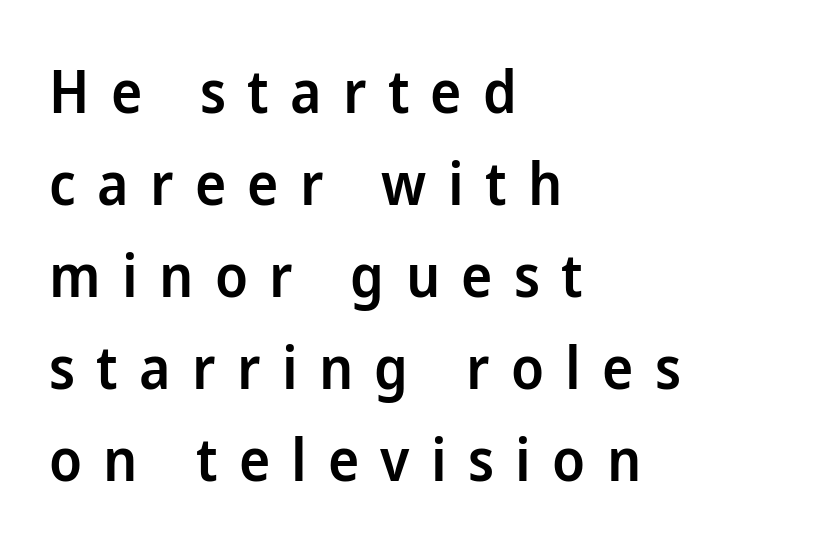
Q: Is the text bold? A: Semi-bold.
Q: Is the text italic (slanted)? A: No, it is upright.
Q: Is the typeface a serif or a sans-serif typeface? A: Sans-serif.
Q: Is the text underlined? A: No.
Q: How is the paragraph aligned? A: Left-aligned.
Q: Is the spacing between letters normal or unusually wide? A: Unusually wide.
Q: Is the spacing between lines tight, normal or loose? A: Normal.
Q: Width (condensed, normal, or wide)? A: Normal.
Q: Stroke contrast? A: Low.
Q: x-height? A: Medium.
Q: Monospaced? A: No.
